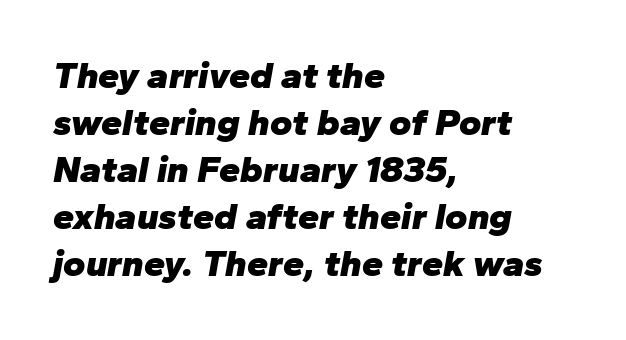
The image shows 38 px heavy type, italic (leaning right); set left-aligned, line spacing 1.24x, normal letter spacing, not underlined; low stroke contrast and a medium x-height.
